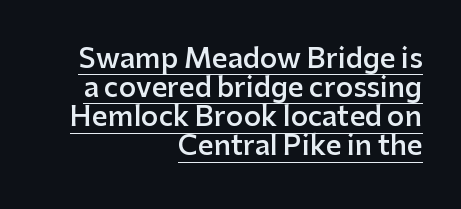
Italic: no, the glyphs are upright roman. The words here are underlined. Weight: semibold (demi). One glance says dense: line gaps are narrower than usual. These lines keep a tight, regular rhythm from letter to letter. Is the block centered? No — it sits flush against the right margin.
